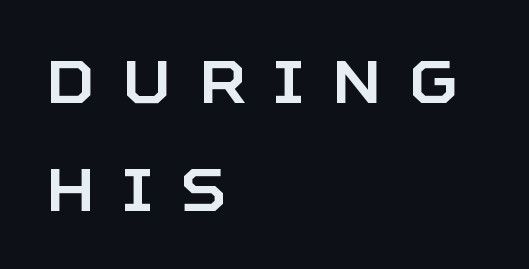
{"serif": "no", "italic": "no", "width": "normal", "stroke_contrast": "low", "x_height": "large", "monospaced": "no", "underline": "no", "align": "left", "line_spacing_ratio": 1.8, "letter_spacing": "wide", "letter_spacing_em": 0.45, "glyph_px": 60}
